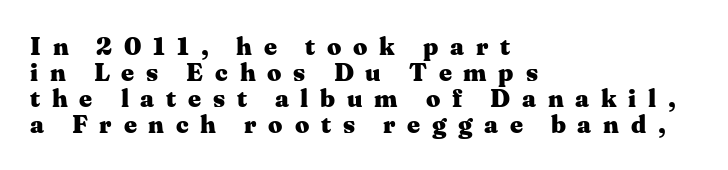
Q: Is the text bold? A: Yes.
Q: Is the text italic (slanted)? A: No, it is upright.
Q: Is the text underlined? A: No.
Q: How is the paragraph aligned? A: Left-aligned.
Q: Is the spacing between letters normal or unusually wide? A: Unusually wide.
Q: Is the spacing between lines tight, normal or loose? A: Tight.
